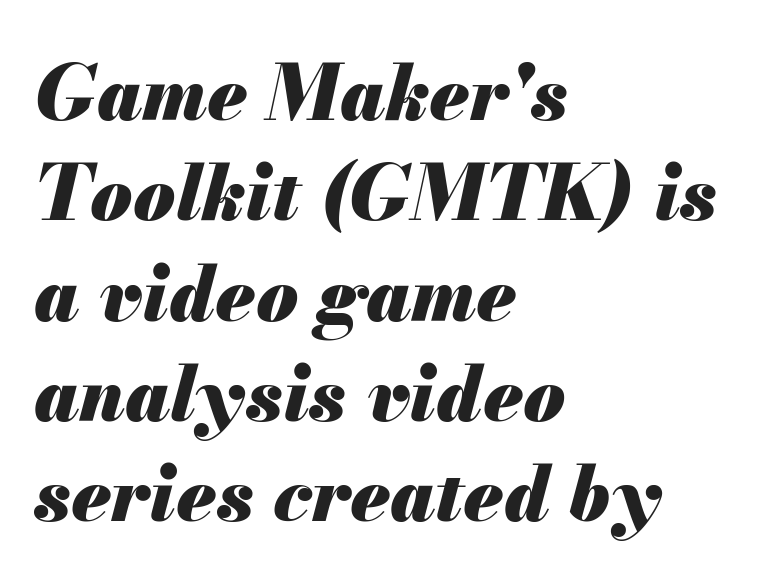
The gap between lines stays unmarked. Reading down the column, the eye jumps a familiar distance to each next line. Do the characters align in a grid? No, the font is proportional. The font is running at its bold setting. How are the letters spaced? Ordinarily, with no added tracking. The paragraph has a hard left edge and a soft right edge.
